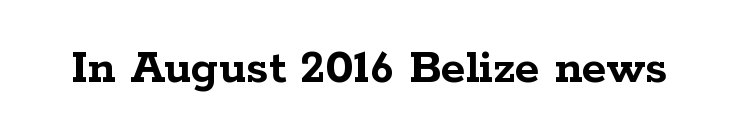
The image shows 50 px semibold, wide serif type, upright; set normal letter spacing, not underlined; low stroke contrast and a medium x-height.
